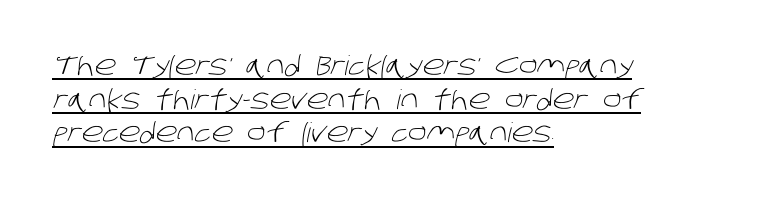
The image shows 27 px text type; set left-aligned, normal line spacing (1.25x), normal letter spacing, underlined.
